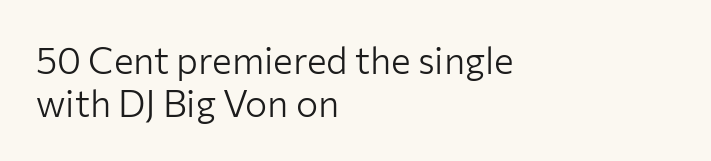
The image shows 37 px light sans-serif type, upright; set left-aligned, line spacing 1.16x, normal letter spacing, not underlined; low stroke contrast and a medium x-height.
